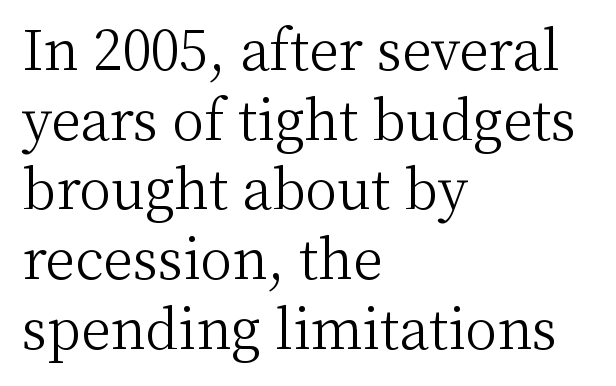
Does the lettering tilt? It doesn't — this is upright. The line-height multiplier appears to be the usual default. A quiet, ordinary-to-light weight characterises the typeface. A clean baseline with only descenders dipping below it. Observe the ordinary spacing: letters are neighbours, not strangers. Caption: multi-line text, flush left, ragged right.
